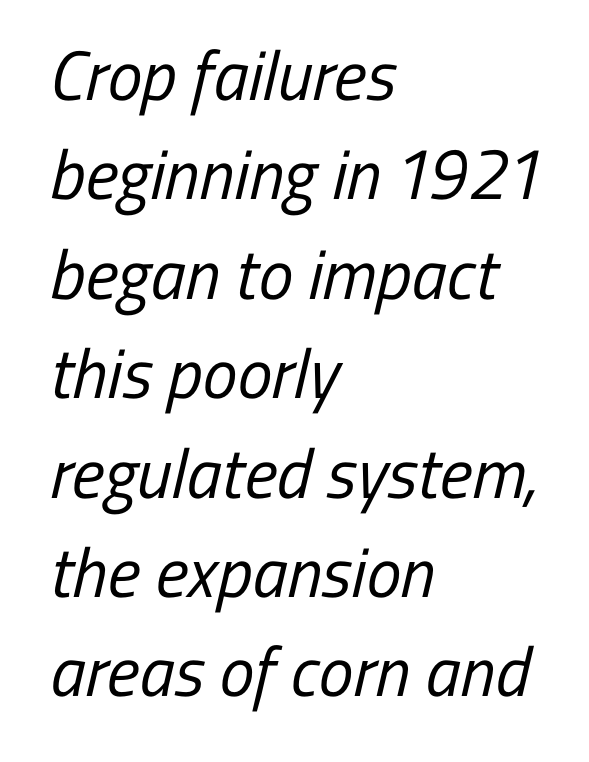
Q: Is the text bold? A: No.
Q: Is the typeface a serif or a sans-serif typeface? A: Sans-serif.
Q: Is the text underlined? A: No.
Q: How is the paragraph aligned? A: Left-aligned.
Q: Is the spacing between letters normal or unusually wide? A: Normal.
Q: Is the spacing between lines tight, normal or loose? A: Normal.
Q: Width (condensed, normal, or wide)? A: Condensed.
Q: Stroke contrast? A: Low.
Q: x-height? A: Medium.
Q: Monospaced? A: No.
